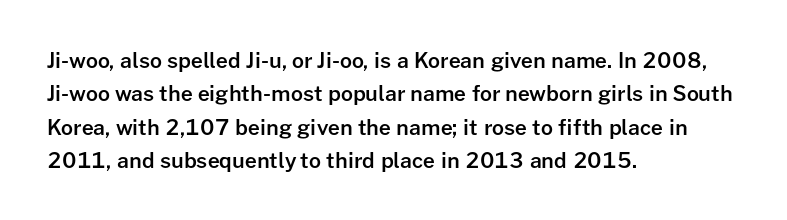
Typographic density is moderately raised because the face is semibold. Letter spacing: default. Vertically, the passage feels balanced, rows spaced as you'd expect. In terms of posture, this sample is upright. These lines stack with their left ends in a neat column.
